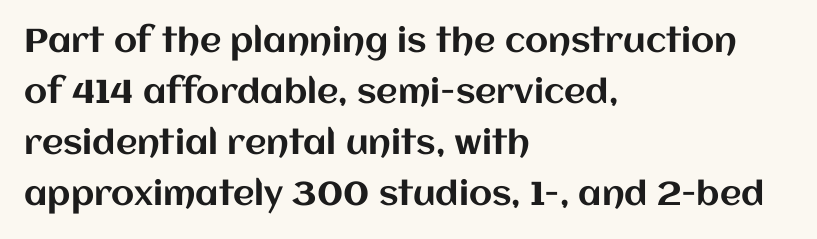
Q: Is the text italic (slanted)? A: No, it is upright.
Q: Is the text underlined? A: No.
Q: How is the paragraph aligned? A: Left-aligned.
Q: Is the spacing between letters normal or unusually wide? A: Normal.
Q: Is the spacing between lines tight, normal or loose? A: Normal.
Q: Width (condensed, normal, or wide)? A: Normal.
Q: Stroke contrast? A: Medium.
Q: x-height? A: Large.
Q: Monospaced? A: No.
